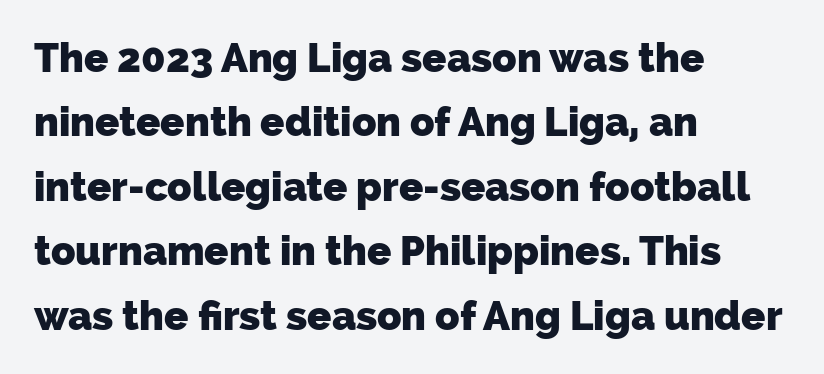
Notice how thick the strokes are: this is what a full bold looks like. You could not count columns in this text — the font is proportionally spaced. The rendering keeps characters at their native spacing. Teacher's note: observe the even left margin — that is flush-left alignment. The font family rendered here belongs to the sans-serif group.
